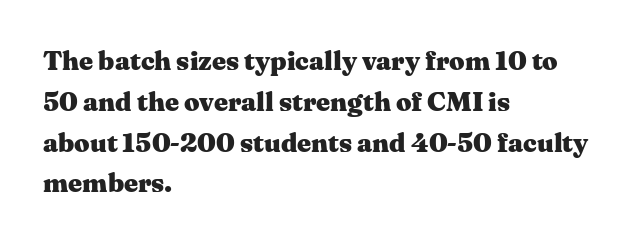
Q: Is the text bold? A: Yes.
Q: Is the text italic (slanted)? A: No, it is upright.
Q: Is the text underlined? A: No.
Q: How is the paragraph aligned? A: Left-aligned.
Q: Is the spacing between letters normal or unusually wide? A: Normal.
Q: Is the spacing between lines tight, normal or loose? A: Normal.
